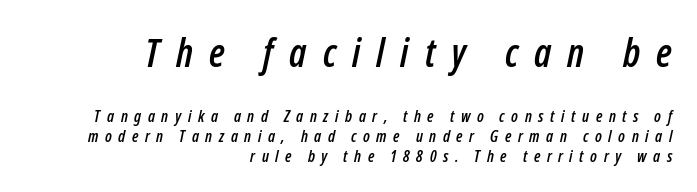
{"italic": "yes", "lean": "right", "slant_degrees": 12, "width": "condensed", "stroke_contrast": "low", "x_height": "medium", "monospaced": "no", "underline": "no", "align": "right", "line_spacing_ratio": 1.23, "letter_spacing": "wide", "letter_spacing_em": 0.41, "larger_block": "first", "size_ratio": 2.44, "glyph_px": 39}
